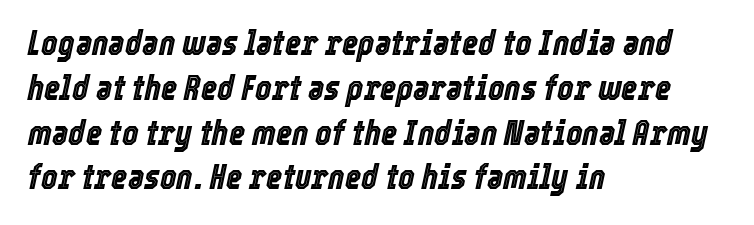
Q: Is the text italic (slanted)? A: Yes, it leans right by about 12 degrees.
Q: Is the text underlined? A: No.
Q: How is the paragraph aligned? A: Left-aligned.
Q: Is the spacing between letters normal or unusually wide? A: Normal.
Q: Is the spacing between lines tight, normal or loose? A: Normal.
Q: Width (condensed, normal, or wide)? A: Condensed.
Q: x-height? A: Medium.
Q: Monospaced? A: No.
